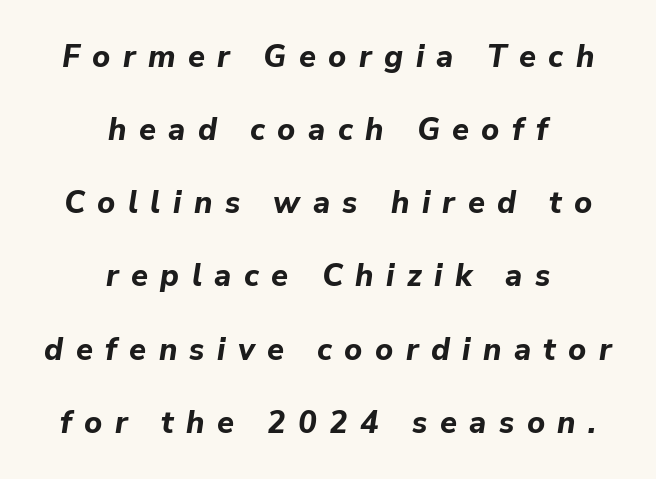
Q: Is the text bold? A: Yes.
Q: Is the text italic (slanted)? A: Yes, it leans right by about 9 degrees.
Q: Is the text underlined? A: No.
Q: How is the paragraph aligned? A: Centered.
Q: Is the spacing between letters normal or unusually wide? A: Unusually wide.
Q: Is the spacing between lines tight, normal or loose? A: Loose.
Q: Width (condensed, normal, or wide)? A: Normal.
Q: Stroke contrast? A: Low.
Q: x-height? A: Medium.
Q: Monospaced? A: No.
